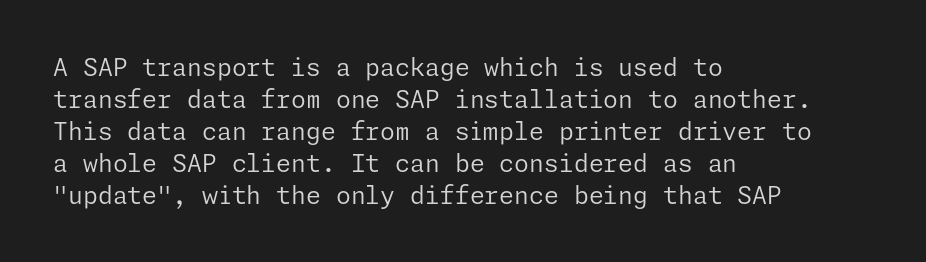
A bare baseline throughout the passage. Does the lettering tilt? It doesn't — this is upright. Leftover space on each line is placed entirely after the last word. Regarding leading, the lines here are spaced in the standard way. Inter-character spacing is left at the font's built-in metrics. Compared with a typical body face, this is equally light or lighter still.
